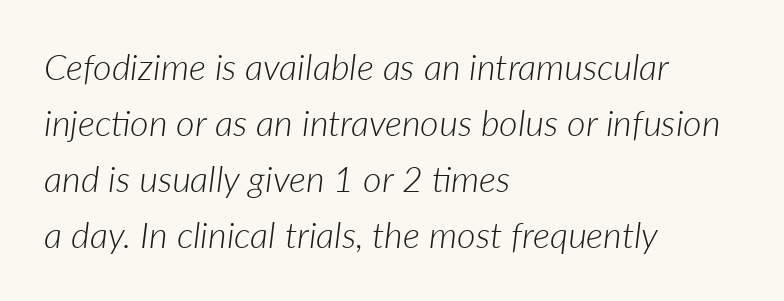
Characters follow at the spacing the type designer built in. Compared with a centered layout, this one pins lines to the left instead. Is the stroke heavy? The answer is a plain regular-or-lighter. The passage shown stacks its lines at a standard gap. Check under the words: just untouched page.
